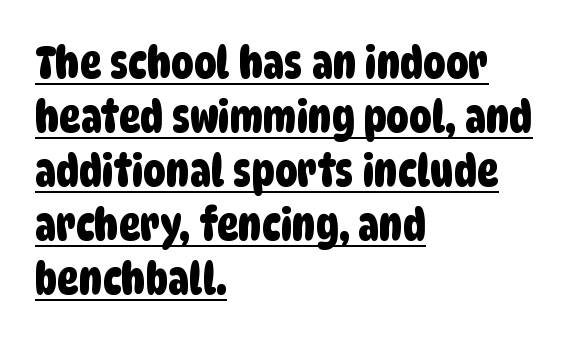
The typesetter chose a ragged-right arrangement here. Proportional: the letters do not fall into vertical columns. A continuous stroke trails under the words, as in a hyperlink. Grotesque or geometric, the face here clearly has no serifs.
